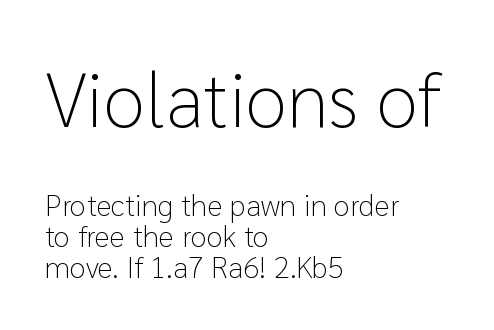
Q: Is the text bold? A: No.
Q: Is the text italic (slanted)? A: No, it is upright.
Q: Is the typeface a serif or a sans-serif typeface? A: Sans-serif.
Q: Is the text underlined? A: No.
Q: How is the paragraph aligned? A: Left-aligned.
Q: Is the spacing between letters normal or unusually wide? A: Normal.
Q: Is the spacing between lines tight, normal or loose? A: Tight.
Q: Which block of text is set in a larger size, the first (top) or the second (bottom)? A: The first (top) one.
Q: Width (condensed, normal, or wide)? A: Normal.
Q: Stroke contrast? A: Low.
Q: x-height? A: Medium.
Q: Monospaced? A: No.
